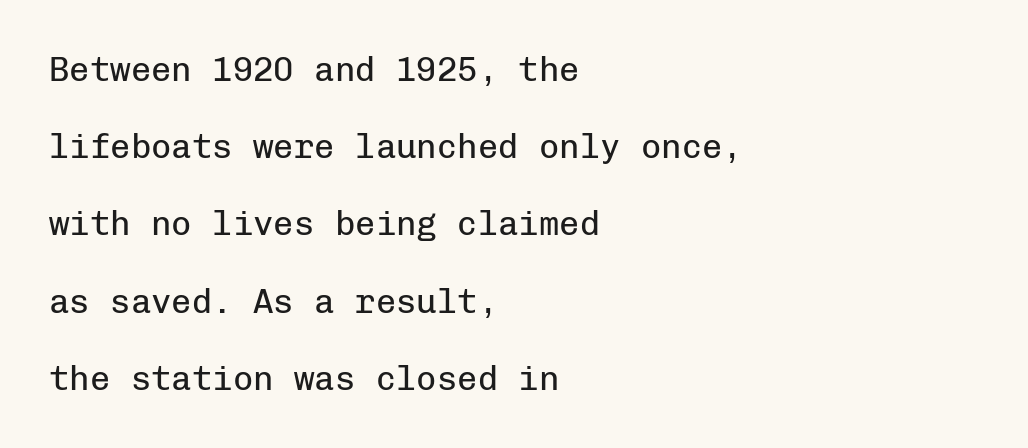
Q: Is the text bold? A: No.
Q: Is the text italic (slanted)? A: No, it is upright.
Q: Is the typeface a serif or a sans-serif typeface? A: Sans-serif.
Q: Is the text underlined? A: No.
Q: How is the paragraph aligned? A: Left-aligned.
Q: Is the spacing between letters normal or unusually wide? A: Normal.
Q: Is the spacing between lines tight, normal or loose? A: Loose.
Q: Width (condensed, normal, or wide)? A: Normal.
Q: Stroke contrast? A: Low.
Q: x-height? A: Medium.
Q: Monospaced? A: Yes.
